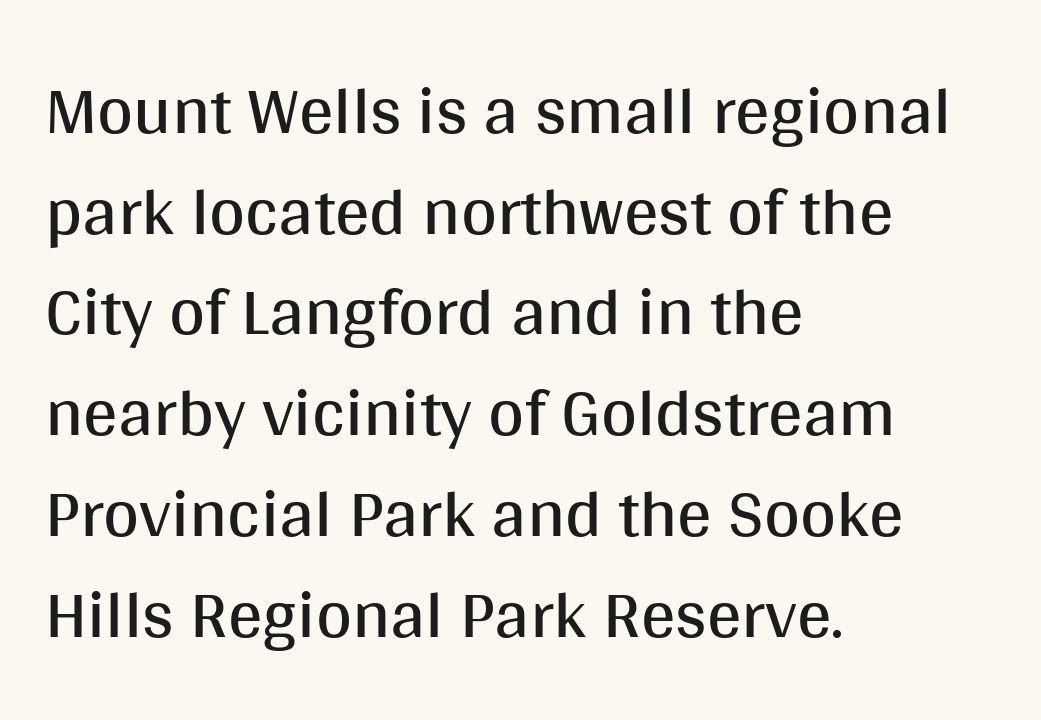
A typesetter would call this proportional, since set widths differ per character. A typesetter would call this leading conventional body-copy spacing. This rendering features lettering with no underline. It's the straight-up-and-down kind of type.
